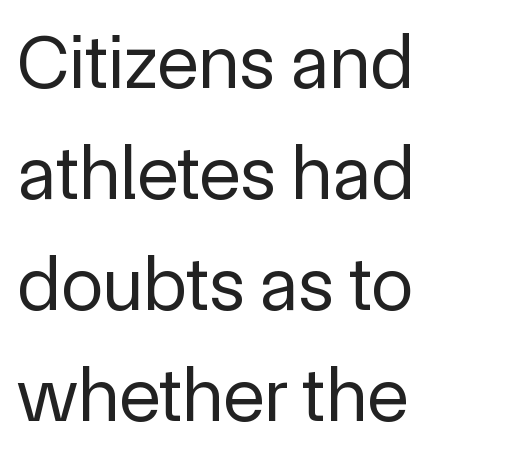
{"serif": "no", "italic": "no", "bold": "no", "weight": "regular", "width": "normal", "x_height": "medium", "monospaced": "no", "underline": "no", "align": "left", "line_spacing": "normal", "line_spacing_ratio": 1.44, "letter_spacing": "normal", "letter_spacing_em": 0.0, "glyph_px": 77}
